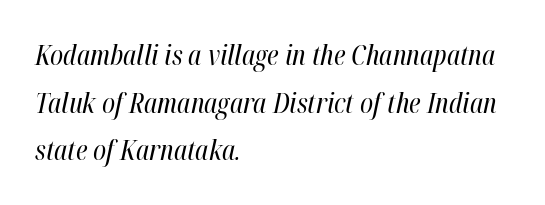
The image shows 28 px regular-weight, condensed type, italic (leaning right); set left-aligned, normal line spacing (1.7x), normal letter spacing, not underlined; high stroke contrast and a medium x-height.
